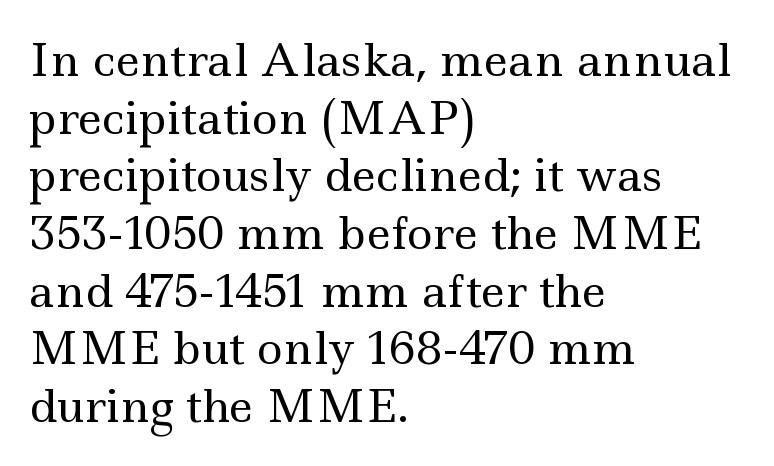
The typeface chosen for these lines features serifs. Descender tails drop into unmarked territory. You could not count columns in this text — the font is proportionally spaced. Every row of glyphs begins at an identical x-position on the left. These glyphs show unthickened strokes, regular width or finer. The line-height multiplier appears to be the usual default.
